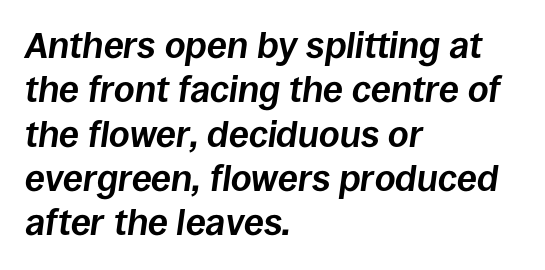
{"italic": "yes", "lean": "right", "slant_degrees": 8, "bold": "yes", "weight": "bold", "width": "normal", "stroke_contrast": "low", "x_height": "large", "monospaced": "no", "underline": "no", "align": "left", "line_spacing_ratio": 1.23, "letter_spacing": "normal", "letter_spacing_em": 0.0, "glyph_px": 36}
